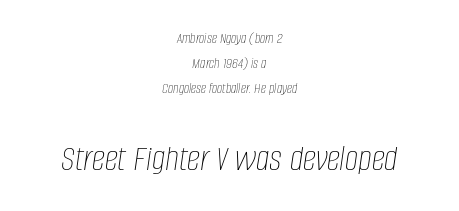
A typesetter would call this zero additional tracking. Teacher's note: observe the equal gaps on both sides — that is centered alignment. Rendered with sloped, italic letterforms. How would I describe the line gaps? Plain and ordinary. You could not count columns in this text — the font is proportionally spaced.
